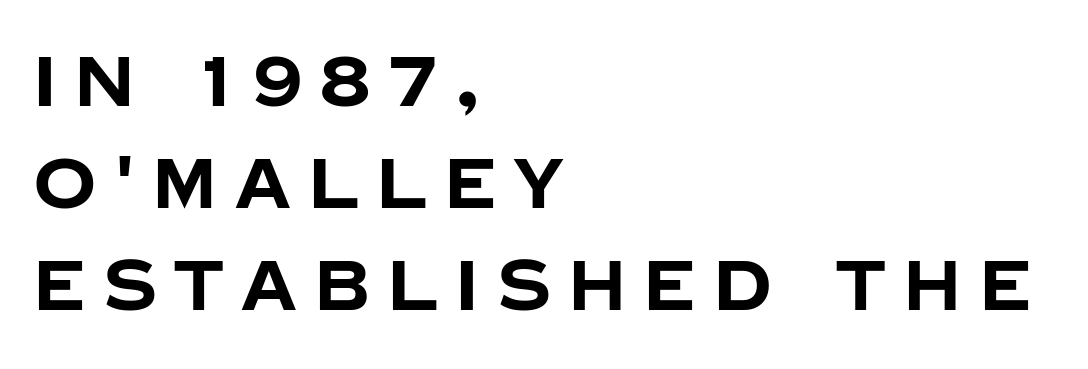
The image shows 70 px bold sans-serif type, upright; set left-aligned, normal line spacing (1.46x), unusually wide letter spacing (+0.25 em), not underlined; low stroke contrast and a large x-height.
